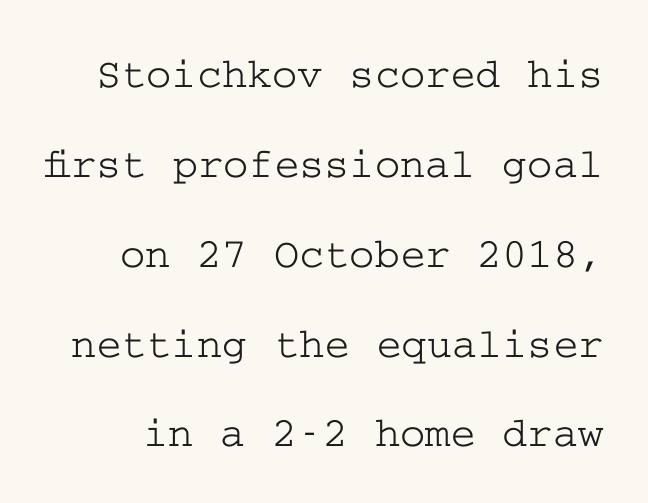
The image shows 43 px wide serif type, upright; set loose line spacing (2.09x), normal letter spacing, not underlined; low stroke contrast and a medium x-height.
